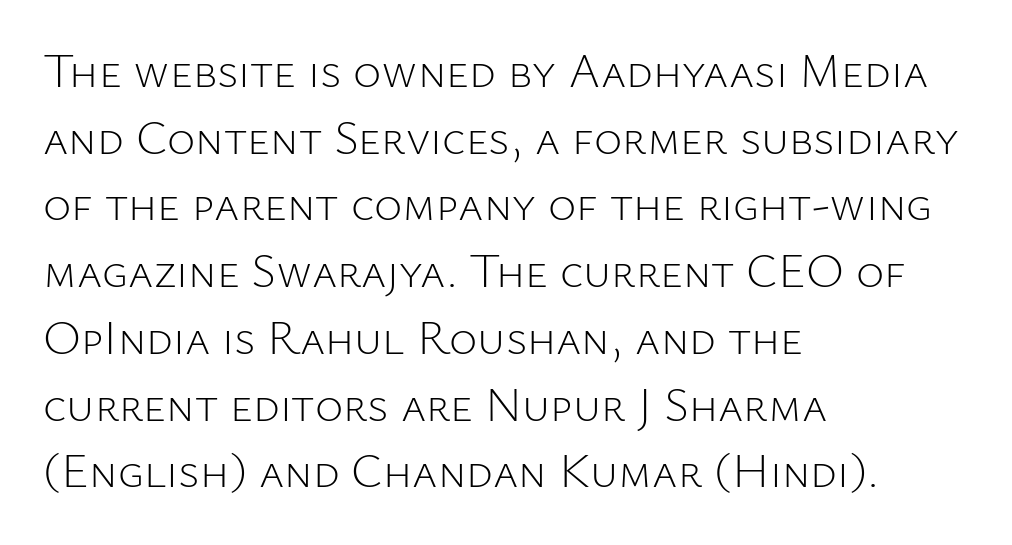
Q: Is the text bold? A: No.
Q: Is the text italic (slanted)? A: No, it is upright.
Q: Is the typeface a serif or a sans-serif typeface? A: Sans-serif.
Q: Is the text underlined? A: No.
Q: How is the paragraph aligned? A: Left-aligned.
Q: Is the spacing between letters normal or unusually wide? A: Normal.
Q: Is the spacing between lines tight, normal or loose? A: Normal.
Q: Width (condensed, normal, or wide)? A: Normal.
Q: Stroke contrast? A: Low.
Q: x-height? A: Medium.
Q: Monospaced? A: No.
